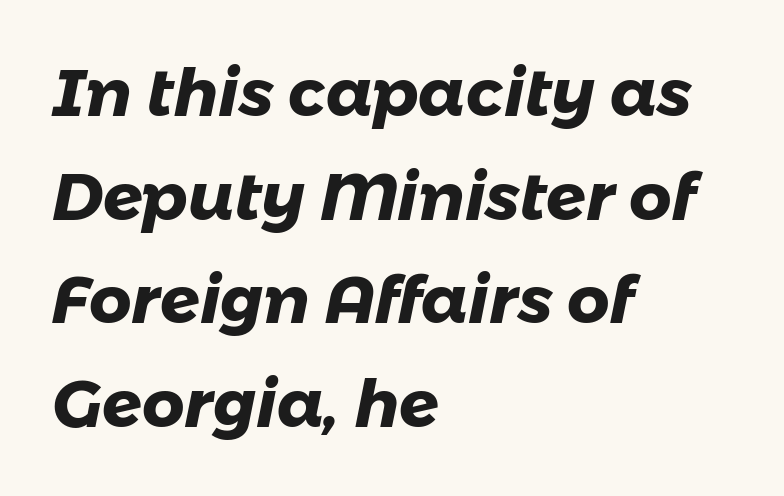
Standard letterfit; no display-style spreading of the glyphs. The rendering uses a bold face; every stroke is thick and dark. Descender tails drop into unmarked territory. The designer went with a sans here, leaving each stem footless. Varying glyph widths throughout — classic text-font behaviour.
